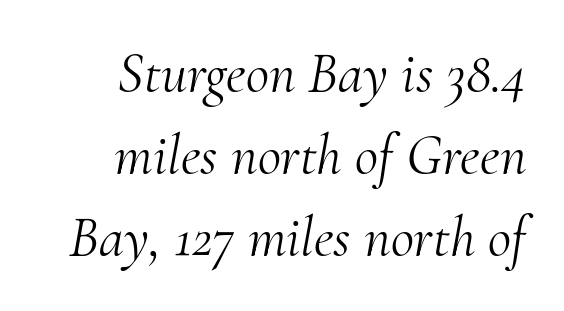
The image shows 57 px light serif type, italic (leaning right); set right-aligned, normal line spacing (1.44x), normal letter spacing, not underlined; medium stroke contrast and a small x-height.
